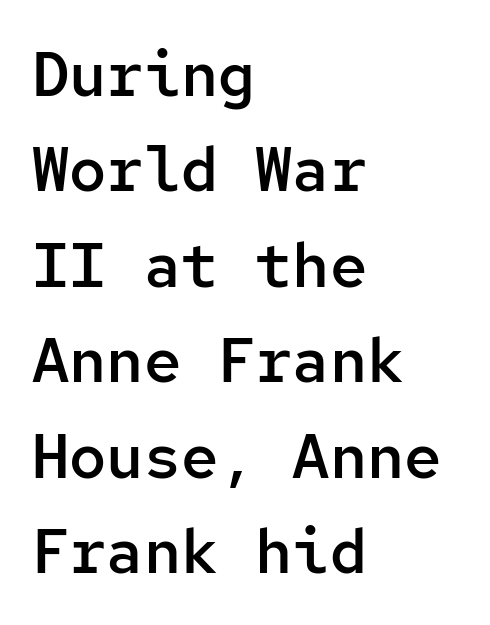
How heavy is the stroke? Medium-heavy — a semibold, shy of bold. Does the type have serifs? No, each stem ends abruptly. Does the leading feel generous? No, just average. Fixed-width glyphs throughout — classic coding-font behaviour. Layout note: lines flush left.
